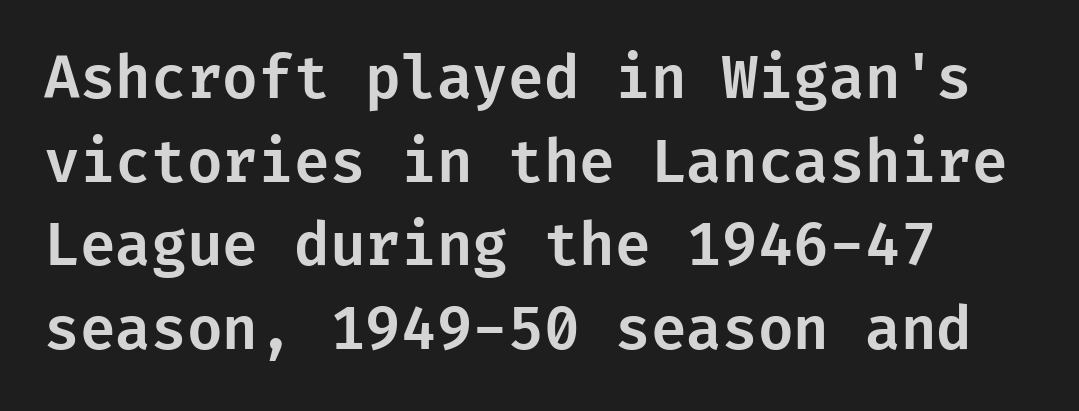
{"serif": "no", "italic": "no", "width": "normal", "stroke_contrast": "low", "x_height": "medium", "underline": "no", "line_spacing": "normal", "line_spacing_ratio": 1.44, "letter_spacing": "normal", "letter_spacing_em": 0.0, "glyph_px": 58}
